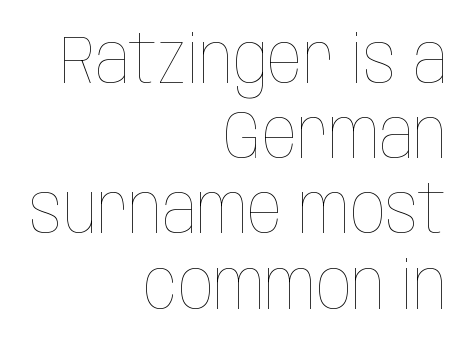
Summary of weight: not heavy and not bold. The letters sit at their default tracking, neither squeezed nor spread. Does the lettering tilt? It doesn't — this is upright. One-word summary of the alignment: right. Vertical spacing — tight.
